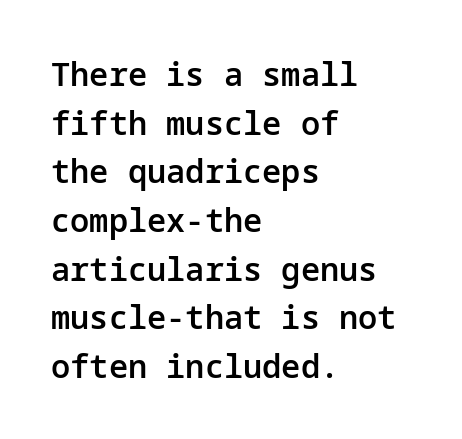
{"serif": "no", "italic": "no", "bold": "semi", "weight": "semibold", "width": "normal", "stroke_contrast": "low", "x_height": "medium", "underline": "no", "align": "left", "line_spacing": "normal", "line_spacing_ratio": 1.52, "letter_spacing": "normal", "letter_spacing_em": 0.0, "glyph_px": 32}
